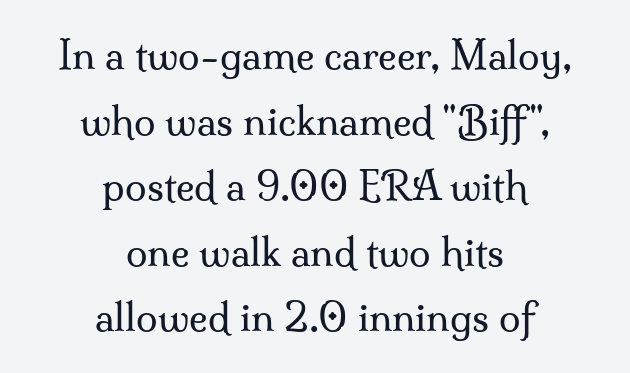
{"serif": "yes", "italic": "no", "bold": "no", "weight": "regular", "width": "normal", "stroke_contrast": "medium", "x_height": "small", "monospaced": "no", "underline": "no", "align": "center", "line_spacing": "normal", "line_spacing_ratio": 1.68, "letter_spacing": "normal", "letter_spacing_em": 0.0, "glyph_px": 39}
